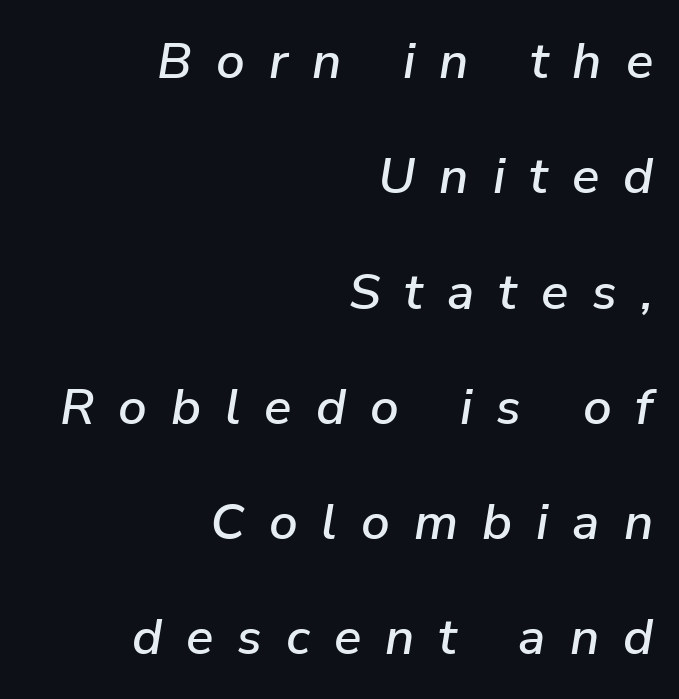
The rendering uses natural spacing where letterforms have individual widths. Compared with ordinary roman type, these characters are visibly tilted. There is plenty of visible air inserted between adjacent glyphs. Quick note: underline off.
